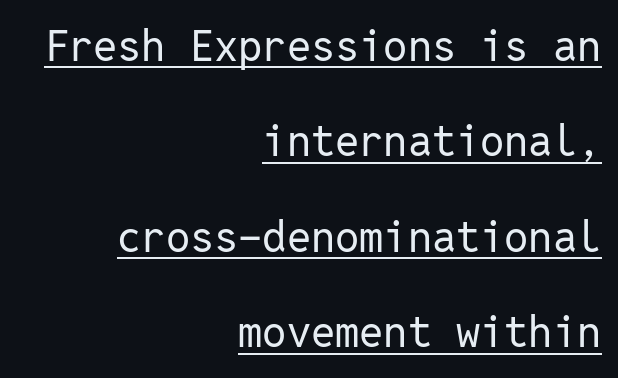
The image shows 43 px regular-weight sans-serif type, upright, monospaced; set right-aligned, loose line spacing (2.22x), normal letter spacing, underlined; low stroke contrast and a medium x-height.
